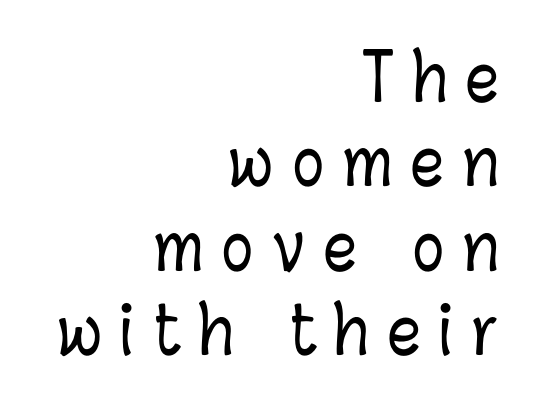
The image shows 65 px condensed type, upright; set right-aligned, normal line spacing (1.3x), unusually wide letter spacing (+0.3 em), not underlined; low stroke contrast and a medium x-height.
